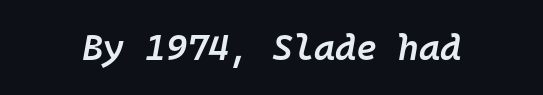
Q: Is the text bold? A: Semi-bold.
Q: Is the text italic (slanted)? A: Yes, it leans right by about 10 degrees.
Q: Is the text underlined? A: No.
Q: Is the spacing between letters normal or unusually wide? A: Normal.
Q: Width (condensed, normal, or wide)? A: Normal.
Q: Stroke contrast? A: Low.
Q: x-height? A: Medium.
Q: Monospaced? A: Yes.
